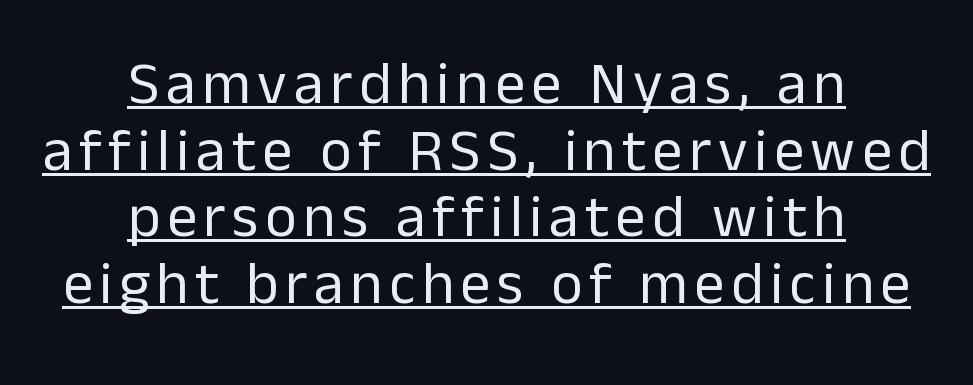
In terms of posture, this sample is upright. Horizontal alignment here is central, giving a formal, balanced look. The characters display no serif detailing; their extremities are plain. Beneath each row of characters lies a ruled line. Summary of weight: not heavy and not bold. The face used here is proportionally spaced, like ordinary book or web type.
